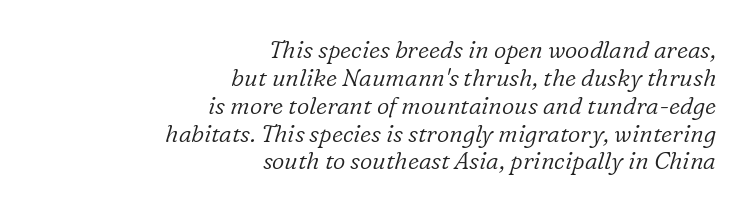
The image shows 24 px text type, italic (leaning right); set right-aligned, line spacing 1.16x, normal letter spacing, not underlined.
